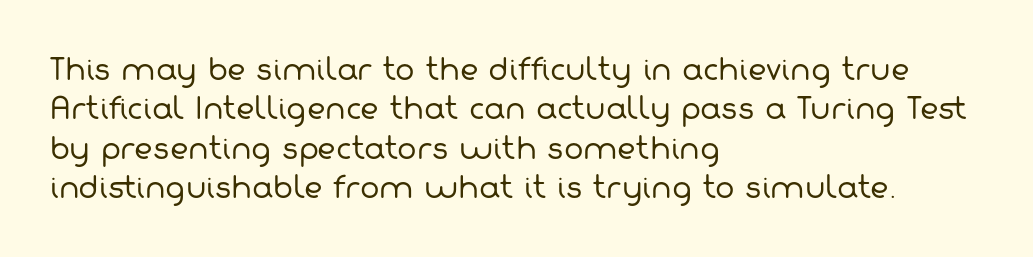
The image shows 29 px regular-weight sans-serif type; set left-aligned, normal line spacing (1.36x), normal letter spacing, not underlined; low stroke contrast and a medium x-height.
